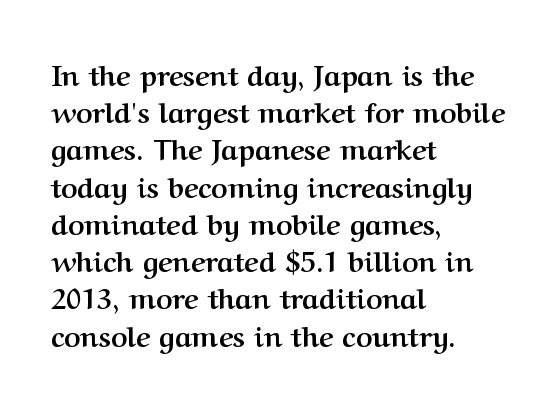
{"serif": "yes", "italic": "no", "bold": "yes", "weight": "semibold", "width": "normal", "stroke_contrast": "medium", "x_height": "medium", "monospaced": "no", "underline": "no", "align": "left", "line_spacing": "normal", "line_spacing_ratio": 1.33, "letter_spacing": "normal", "letter_spacing_em": 0.0, "glyph_px": 28}
